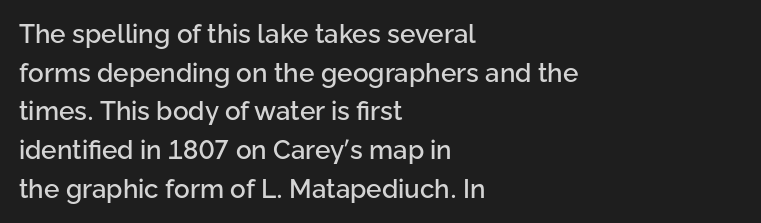
{"italic": "no", "underline": "no", "align": "left", "line_spacing": "normal", "line_spacing_ratio": 1.49, "letter_spacing": "normal", "letter_spacing_em": 0.0, "glyph_px": 26}
